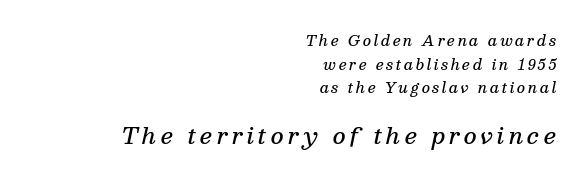
{"italic": "yes", "lean": "right", "slant_degrees": 13, "bold": "semi", "underline": "no", "align": "right", "line_spacing": "normal", "line_spacing_ratio": 1.68, "larger_block": "second", "size_ratio": 1.57, "glyph_px": 22}
